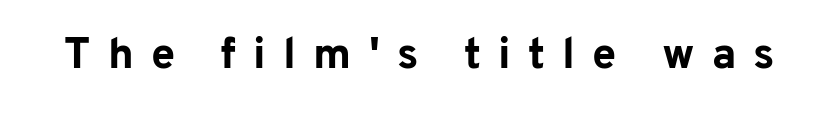
Look at the tracking — it's clearly loosened, letters drifting apart. This sample has the flowing, uneven cadence of proportional lettering. A bare baseline throughout the passage. No italicization has been applied; the sample stays upright. In terms of letterform style, serifs are entirely absent. Typesetter's note: full bold, strokes at maximum text heaviness.
